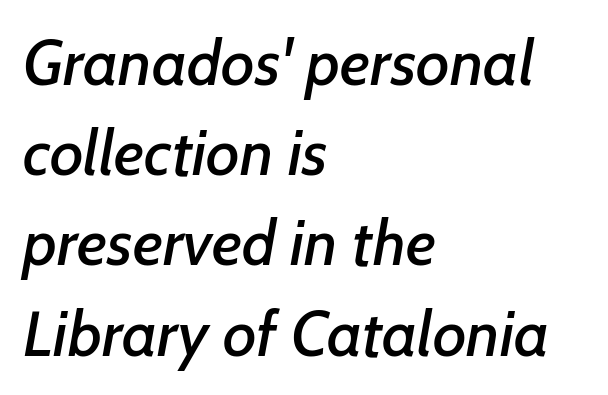
{"serif": "no", "width": "normal", "stroke_contrast": "low", "x_height": "medium", "monospaced": "no", "underline": "no", "align": "left", "line_spacing": "normal", "line_spacing_ratio": 1.41, "letter_spacing": "normal", "letter_spacing_em": 0.0, "glyph_px": 64}
